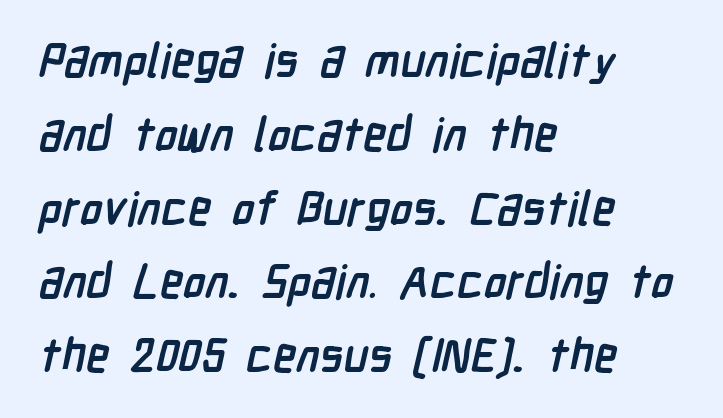
{"serif": "no", "bold": "yes", "weight": "semibold", "width": "condensed", "stroke_contrast": "low", "x_height": "medium", "monospaced": "no", "underline": "no", "align": "left", "line_spacing": "normal", "line_spacing_ratio": 1.57, "letter_spacing": "normal", "letter_spacing_em": 0.0, "glyph_px": 47}
